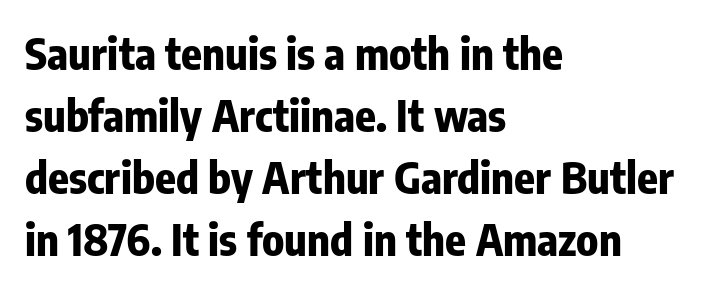
The image shows 43 px bold, condensed sans-serif type, upright; set left-aligned, normal line spacing (1.44x), normal letter spacing, not underlined; low stroke contrast and a medium x-height.
